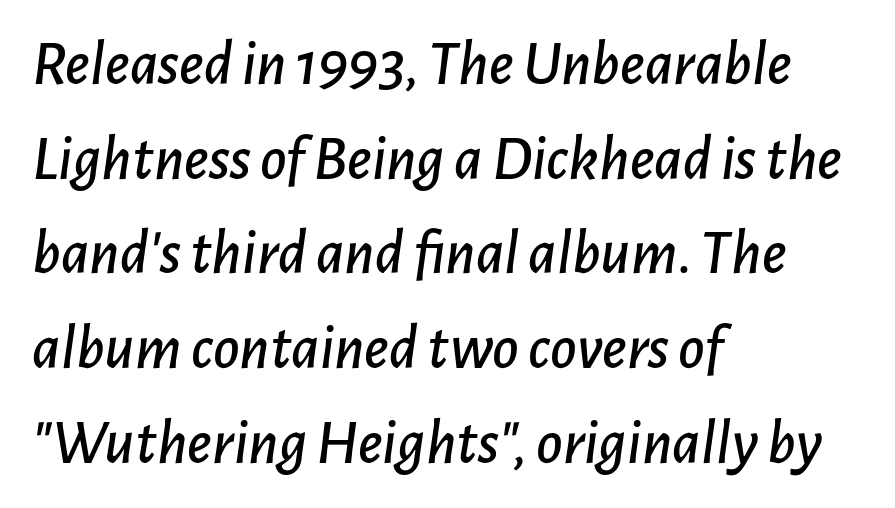
Q: Is the text italic (slanted)? A: Yes, it leans right by about 7 degrees.
Q: Is the text underlined? A: No.
Q: How is the paragraph aligned? A: Left-aligned.
Q: Is the spacing between letters normal or unusually wide? A: Normal.
Q: Is the spacing between lines tight, normal or loose? A: Normal.
Q: Width (condensed, normal, or wide)? A: Normal.
Q: Stroke contrast? A: Low.
Q: x-height? A: Medium.
Q: Monospaced? A: No.
